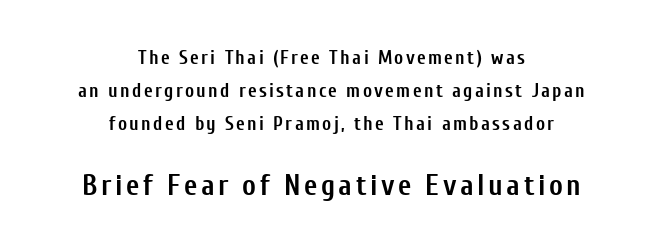
Q: Is the text bold? A: Yes.
Q: Is the text italic (slanted)? A: No, it is upright.
Q: Is the typeface a serif or a sans-serif typeface? A: Sans-serif.
Q: Is the text underlined? A: No.
Q: How is the paragraph aligned? A: Centered.
Q: Which block of text is set in a larger size, the first (top) or the second (bottom)? A: The second (bottom) one.
Q: Width (condensed, normal, or wide)? A: Condensed.
Q: Stroke contrast? A: Low.
Q: x-height? A: Medium.
Q: Monospaced? A: No.
